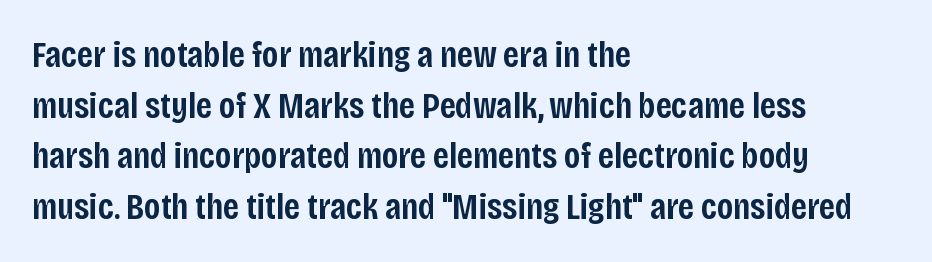
The image shows 37 px semibold, condensed sans-serif type, upright; set left-aligned, normal line spacing (1.37x), normal letter spacing, not underlined; low stroke contrast and a large x-height.
